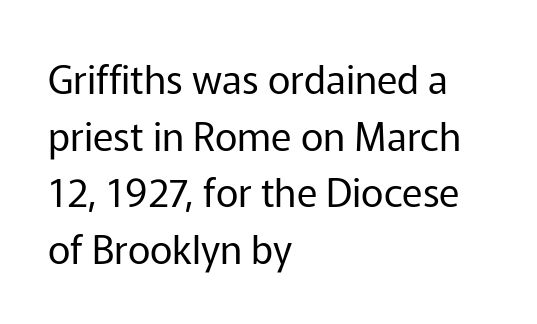
Rendered with straight, roman letterforms. Each word holds together tightly as a unit, with standard inter-letter gaps. Beneath every word, the page is bare. The passage is arranged the way most books set body copy — flush left. Successive baselines arrive at the customary interval.
